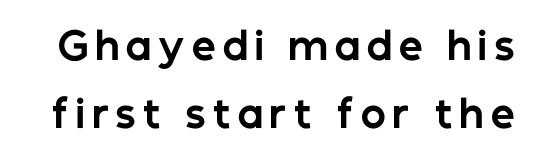
{"serif": "no", "italic": "no", "bold": "yes", "weight": "bold", "width": "normal", "stroke_contrast": "low", "x_height": "medium", "monospaced": "no", "underline": "no", "line_spacing_ratio": 1.78, "glyph_px": 38}
